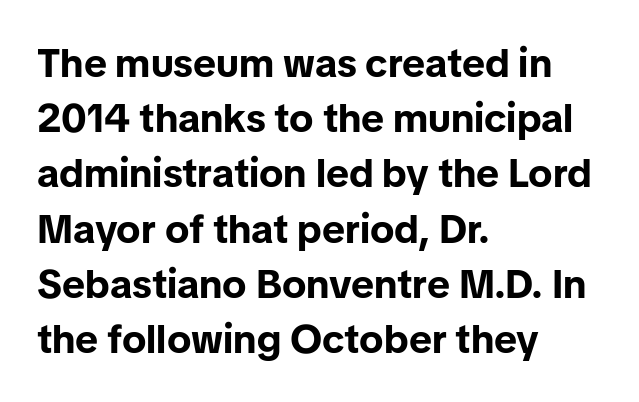
Q: Is the text bold? A: Yes.
Q: Is the text italic (slanted)? A: No, it is upright.
Q: Is the typeface a serif or a sans-serif typeface? A: Sans-serif.
Q: Is the text underlined? A: No.
Q: How is the paragraph aligned? A: Left-aligned.
Q: Is the spacing between letters normal or unusually wide? A: Normal.
Q: Is the spacing between lines tight, normal or loose? A: Normal.
Q: Width (condensed, normal, or wide)? A: Normal.
Q: Stroke contrast? A: Low.
Q: x-height? A: Medium.
Q: Monospaced? A: No.
